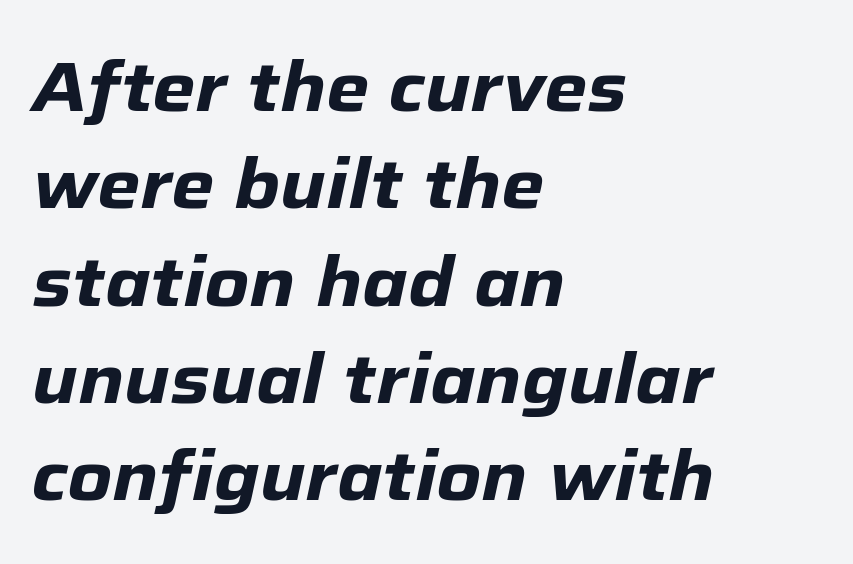
The image shows 69 px heavy type, italic (leaning right); set left-aligned, normal line spacing (1.41x), normal letter spacing, not underlined; low stroke contrast and a medium x-height.
